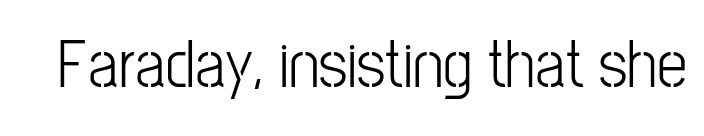
The image shows 68 px light, condensed sans-serif type, upright; set normal letter spacing, not underlined; low stroke contrast and a medium x-height.
